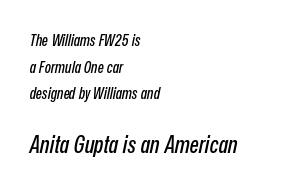
The image shows 24 px text type, italic (leaning right); set left-aligned, normal line spacing (1.66x), normal letter spacing, not underlined; the second (bottom) block is 1.5x larger.
